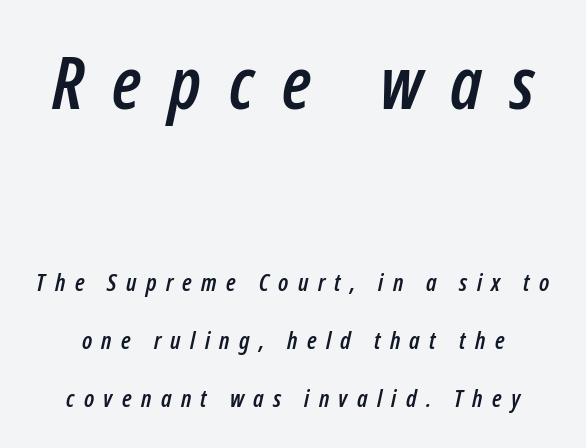
{"italic": "yes", "lean": "right", "slant_degrees": 12, "width": "condensed", "stroke_contrast": "low", "x_height": "medium", "monospaced": "no", "underline": "no", "line_spacing": "loose", "line_spacing_ratio": 2.43, "letter_spacing": "wide", "letter_spacing_em": 0.39, "larger_block": "first", "size_ratio": 3.0, "glyph_px": 72}
